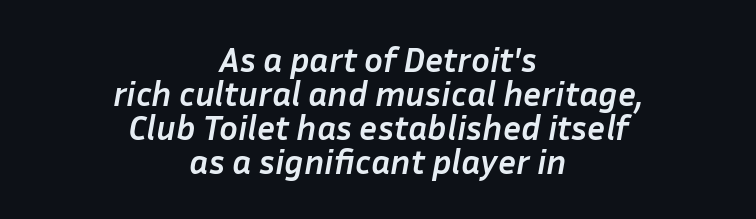
Q: Is the text bold? A: Yes.
Q: Is the text italic (slanted)? A: Yes, it leans right by about 10 degrees.
Q: Is the text underlined? A: No.
Q: How is the paragraph aligned? A: Centered.
Q: Is the spacing between letters normal or unusually wide? A: Normal.
Q: Is the spacing between lines tight, normal or loose? A: Tight.
Q: Width (condensed, normal, or wide)? A: Normal.
Q: Stroke contrast? A: Low.
Q: x-height? A: Medium.
Q: Monospaced? A: No.
